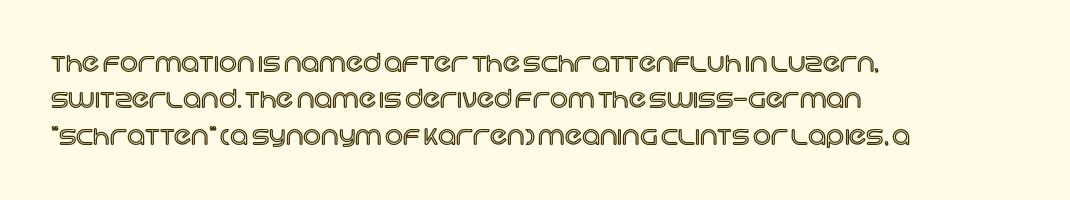
Plain, unruled lines of type. The type is set solid horizontally, with unmodified tracking. Tall strokes in this sample are plumb rather than angled. Regarding leading, the lines here are spaced in the standard way.
